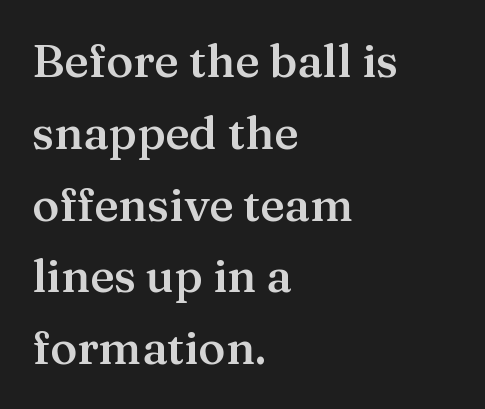
The image shows 46 px semibold serif type, upright; set left-aligned, normal line spacing (1.56x), normal letter spacing, not underlined; medium stroke contrast and a medium x-height.
